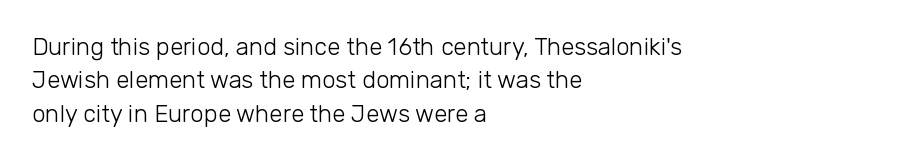
The image shows 24 px text type, upright; set left-aligned, normal line spacing (1.39x), normal letter spacing, not underlined.
